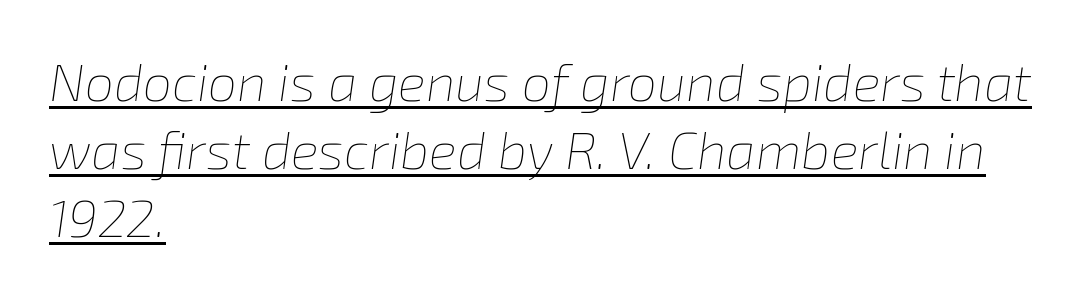
Italic? Definitely — the glyphs are oblique. Note the varied advance widths — an 'i' is clearly narrower than an 'm'. Does a line run under the words? Yes, clearly. Short note: letters normally spaced.
